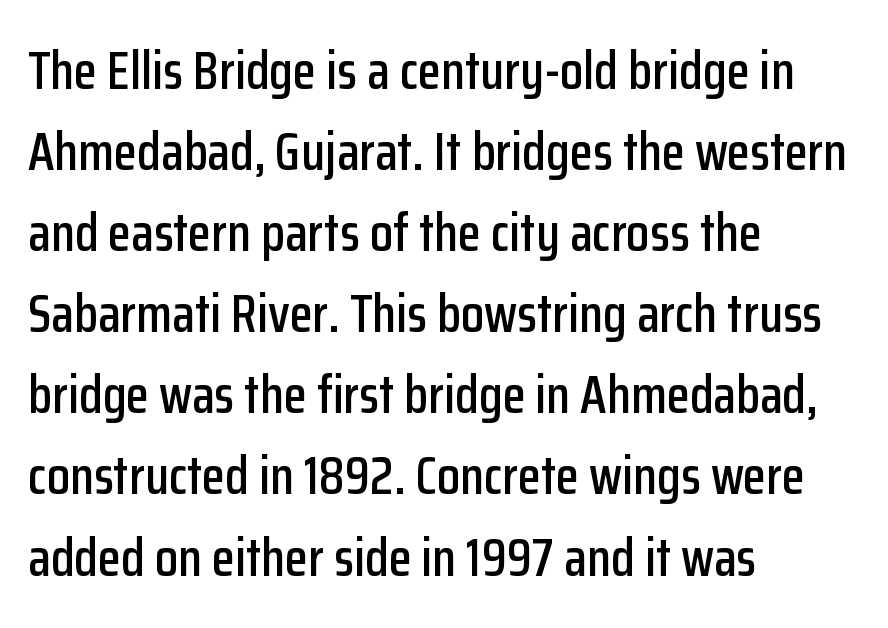
Vertical spacing — default. The string is rendered with underlining switched off. Characters remain perfectly vertical along every line. Is this a fixed-width face? No — the glyphs have proportional, varying widths. The line texture is even and compact thanks to regular tracking. The letters carry no serifs — their stems end cleanly without finishing strokes.
